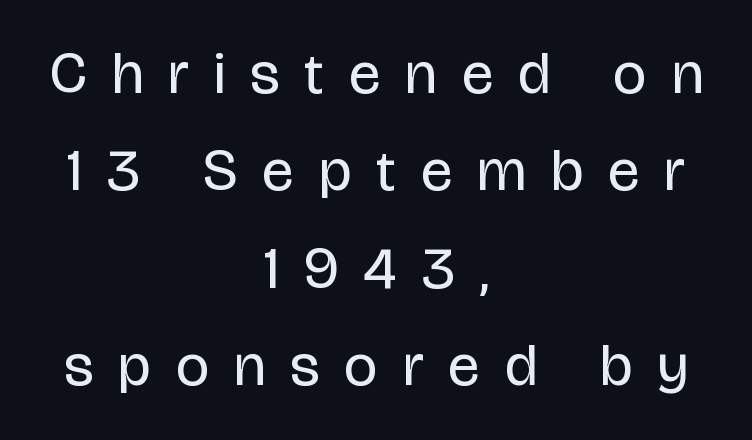
Q: Is the text bold? A: No.
Q: Is the text italic (slanted)? A: No, it is upright.
Q: Is the typeface a serif or a sans-serif typeface? A: Sans-serif.
Q: Is the text underlined? A: No.
Q: How is the paragraph aligned? A: Centered.
Q: Is the spacing between letters normal or unusually wide? A: Unusually wide.
Q: Is the spacing between lines tight, normal or loose? A: Normal.
Q: Width (condensed, normal, or wide)? A: Condensed.
Q: Stroke contrast? A: Low.
Q: x-height? A: Large.
Q: Monospaced? A: No.
